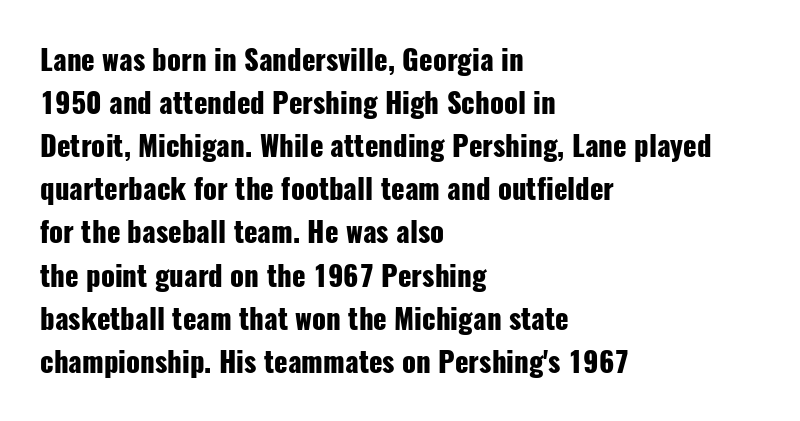
Q: Is the text bold? A: Yes.
Q: Is the text italic (slanted)? A: No, it is upright.
Q: Is the typeface a serif or a sans-serif typeface? A: Sans-serif.
Q: Is the text underlined? A: No.
Q: How is the paragraph aligned? A: Left-aligned.
Q: Is the spacing between letters normal or unusually wide? A: Normal.
Q: Is the spacing between lines tight, normal or loose? A: Normal.
Q: Width (condensed, normal, or wide)? A: Condensed.
Q: Stroke contrast? A: Low.
Q: x-height? A: Medium.
Q: Monospaced? A: No.
